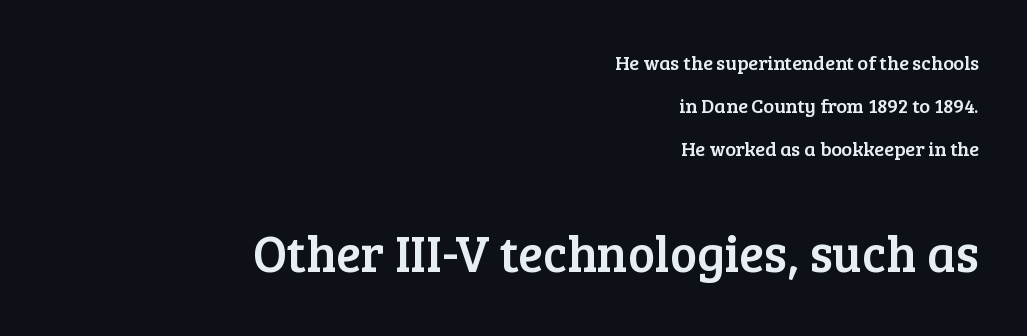
Clear beneath every line of the passage. Character widths vary here, with narrow letters taking less room than wide ones. Ascenders rise straight up at ninety degrees. Classification — serif. Standard letterfit; no display-style spreading of the glyphs.
